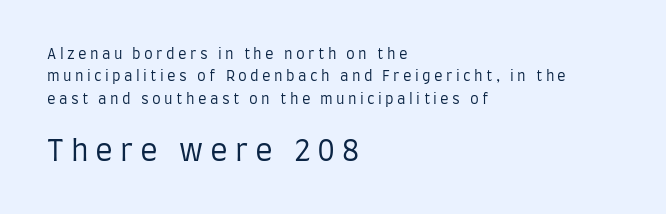
{"serif": "no", "italic": "no", "bold": "no", "weight": "regular", "width": "condensed", "stroke_contrast": "low", "x_height": "large", "monospaced": "no", "underline": "no", "align": "left", "line_spacing": "normal", "line_spacing_ratio": 1.59, "letter_spacing": "wide", "letter_spacing_em": 0.24, "larger_block": "second", "size_ratio": 2.07, "glyph_px": 29}
